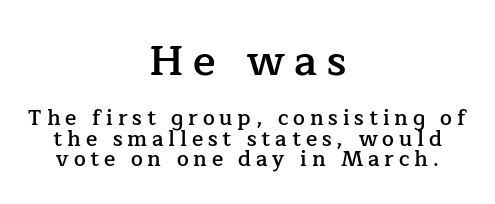
To sum up the face: it has serifs. The typesetter chose a symmetrical, centered arrangement here. Character widths vary here, with narrow letters taking less room than wide ones. The zone under the glyphs is completely vacant. Here the first block reads like a headline and the second like body copy. The space between consecutive lines is stingy.
